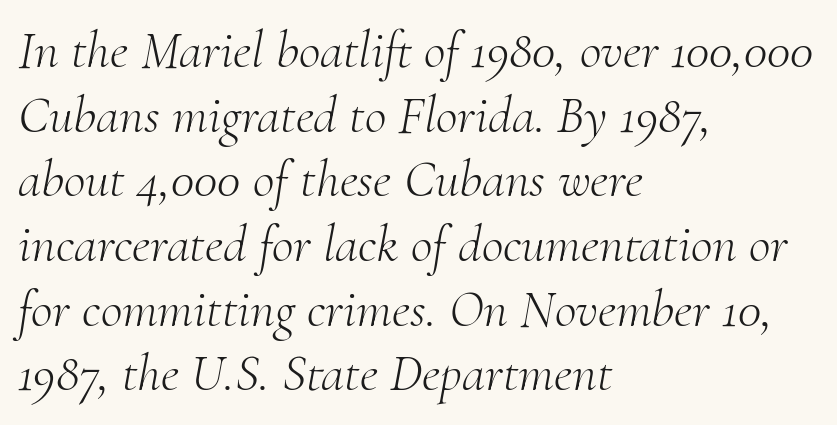
{"serif": "yes", "italic": "yes", "lean": "right", "slant_degrees": 10, "bold": "no", "weight": "light", "width": "normal", "stroke_contrast": "medium", "x_height": "small", "monospaced": "no", "underline": "no", "align": "left", "line_spacing_ratio": 1.22, "letter_spacing": "normal", "letter_spacing_em": 0.0, "glyph_px": 53}
